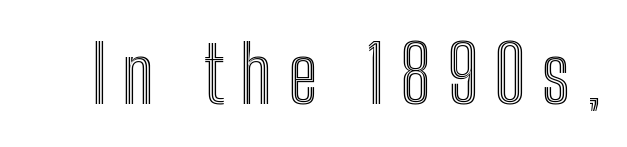
Underlining? Definitely not there. It's the straight-up-and-down kind of type. You could not count columns in this text — the font is proportionally spaced. Is the letter spacing exaggerated? Yes — the characters are pushed far apart.
